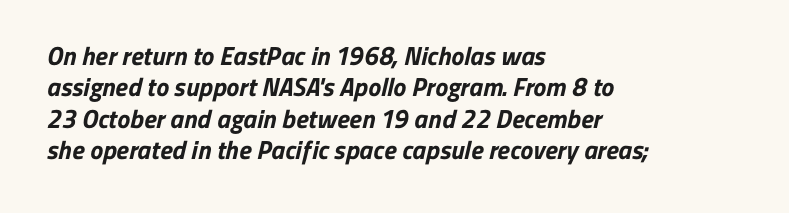
{"bold": "yes", "underline": "no", "align": "left", "line_spacing_ratio": 1.21, "letter_spacing": "normal", "letter_spacing_em": 0.0, "glyph_px": 26}
